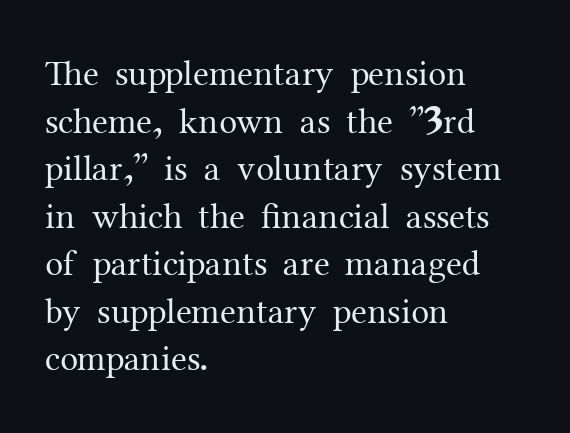
The letters stand upright; this is a roman face. The passage shown stacks its lines at a standard gap. Underline: absent. The typesetting does not lean heavy: it is not bold. Honestly, the letter spacing is just normal — you wouldn't notice it.
